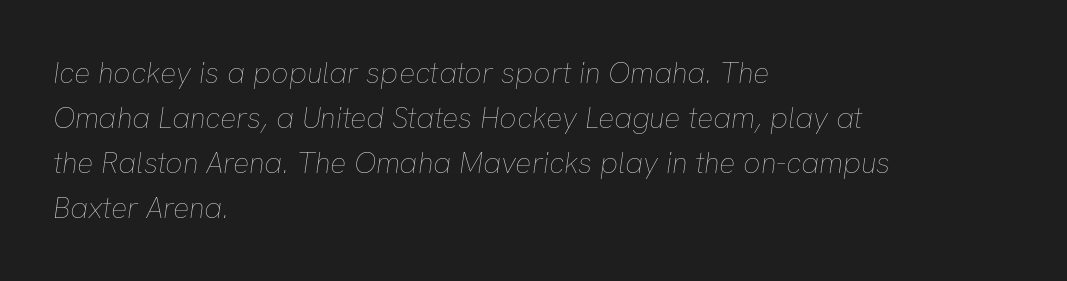
{"italic": "yes", "lean": "right", "slant_degrees": 8, "bold": "no", "weight": "thin", "width": "normal", "stroke_contrast": "low", "x_height": "medium", "monospaced": "no", "underline": "no", "align": "left", "line_spacing": "normal", "line_spacing_ratio": 1.5, "letter_spacing": "normal", "letter_spacing_em": 0.0, "glyph_px": 30}
